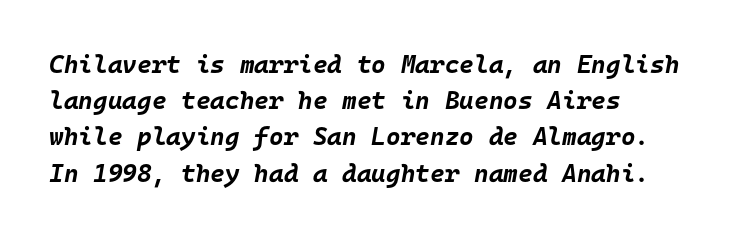
The image shows 25 px bold type, italic (leaning right); set left-aligned, normal line spacing (1.45x), normal letter spacing, not underlined.
